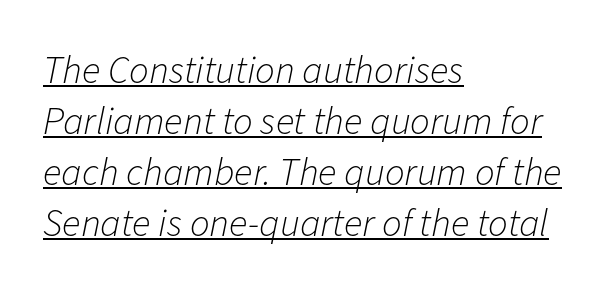
Q: Is the text bold? A: No.
Q: Is the text italic (slanted)? A: Yes, it leans right by about 11 degrees.
Q: Is the text underlined? A: Yes.
Q: How is the paragraph aligned? A: Left-aligned.
Q: Is the spacing between letters normal or unusually wide? A: Normal.
Q: Is the spacing between lines tight, normal or loose? A: Normal.
Q: Width (condensed, normal, or wide)? A: Normal.
Q: Stroke contrast? A: Low.
Q: x-height? A: Medium.
Q: Monospaced? A: No.
